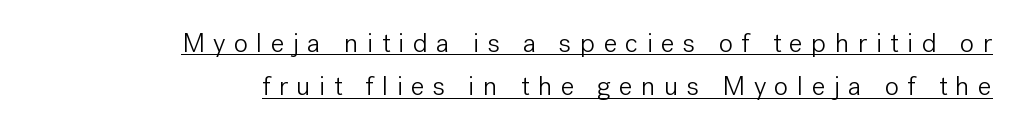
Q: Is the text bold? A: No.
Q: Is the text italic (slanted)? A: No, it is upright.
Q: Is the text underlined? A: Yes.
Q: How is the paragraph aligned? A: Right-aligned.
Q: Is the spacing between letters normal or unusually wide? A: Unusually wide.
Q: Is the spacing between lines tight, normal or loose? A: Normal.
